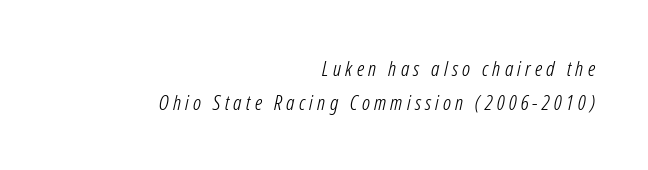
Q: Is the text bold? A: No.
Q: Is the text italic (slanted)? A: Yes, it leans right by about 12 degrees.
Q: Is the text underlined? A: No.
Q: How is the paragraph aligned? A: Right-aligned.
Q: Is the spacing between letters normal or unusually wide? A: Unusually wide.
Q: Is the spacing between lines tight, normal or loose? A: Normal.
